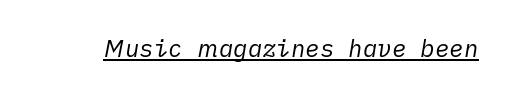
Think standard paragraph weight, or any step lighter than that. Notice how the stems are inclined rather than vertical — that's the hallmark of italics. The letters sit at their default tracking, neither squeezed nor spread. Check the space under the baseline: a stroke is drawn there.
